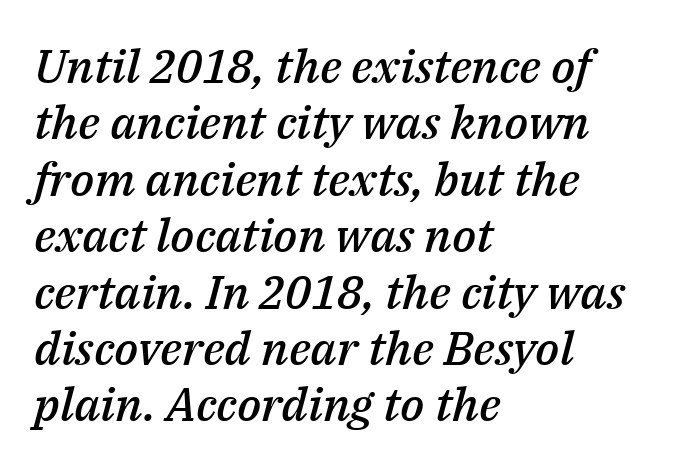
Is the letter spacing exaggerated? No — it looks like the ordinary default. The rendering uses a semibold face; strokes are thickened but not to full bold. Emphasis-style slanted type is in use. Type without underlining. These lines are set flush left with a ragged right edge. Looks like regular typesetting: each glyph gets only the width it needs.
